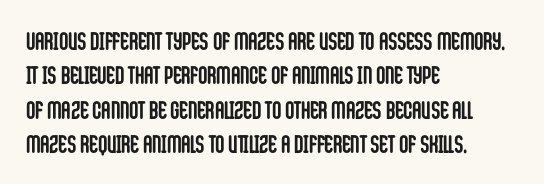
Q: Is the text bold? A: Yes.
Q: Is the text italic (slanted)? A: No, it is upright.
Q: Is the text underlined? A: No.
Q: How is the paragraph aligned? A: Left-aligned.
Q: Is the spacing between letters normal or unusually wide? A: Normal.
Q: Is the spacing between lines tight, normal or loose? A: Normal.
